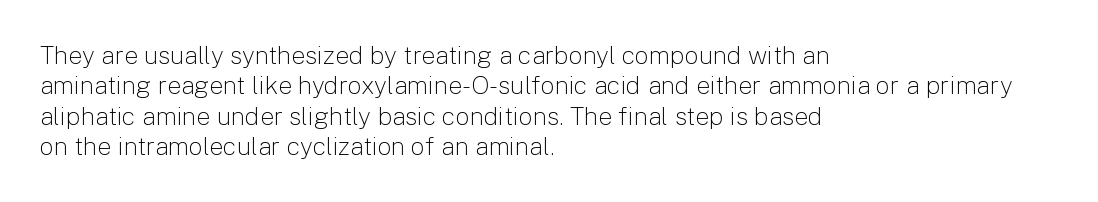
Nope, not italic — everything's standing straight. Only glyphs here, with clear space below each row. Leftover space on each line is placed entirely after the last word. The gaps between neighbouring characters are ordinary and unremarkable. A light-to-regular cut is what we see here.
